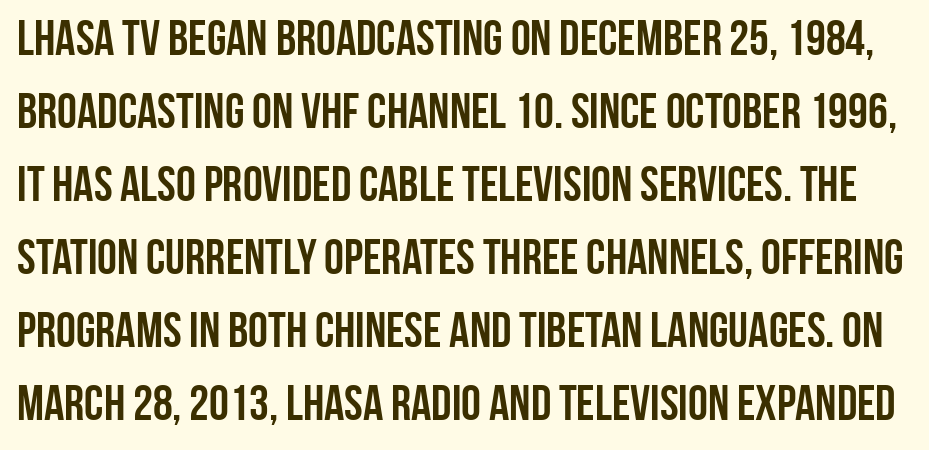
Notice how thick the strokes are: this is what a full bold looks like. Default kerning and tracking; the words read as compact shapes. A sans-serif font was chosen for this passage. The passage shown stacks its lines at a standard gap.
